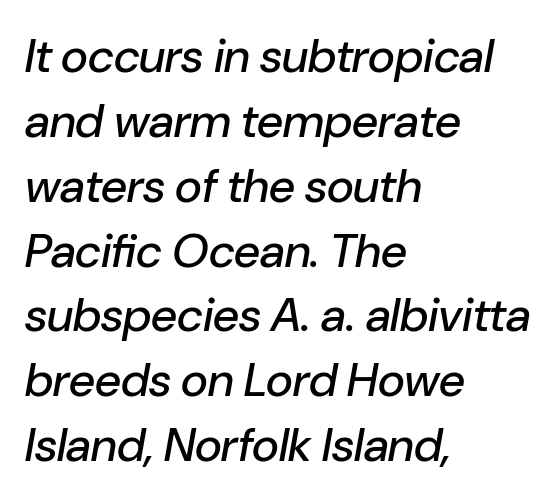
The face used here is proportionally spaced, like ordinary book or web type. How would I describe the line gaps? Plain and ordinary. Just letters on the line, the space beneath them empty. Typeset ragged right — the left edge is the straight one. The rendering applies a slant to the glyphs.
